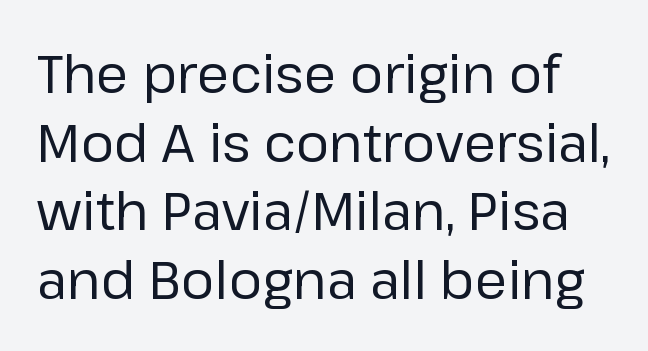
Quick note: underline off. Inter-character spacing is left at the font's built-in metrics. This is not heavy type; no bold has been used. This sample uses an upright cut, with every glyph sitting square on the baseline.
